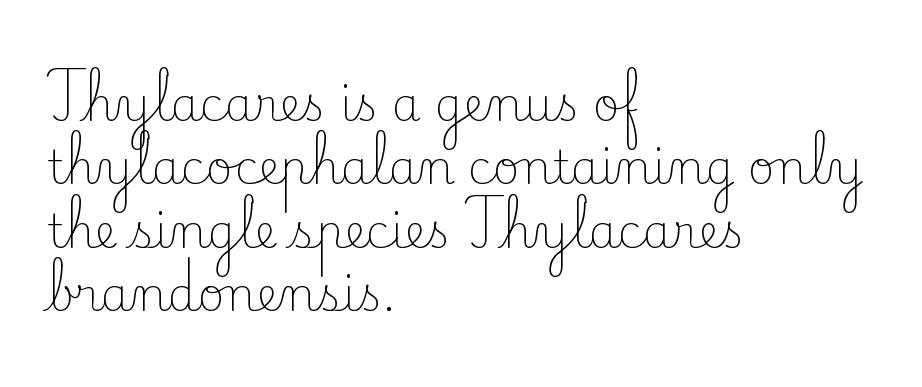
{"serif": "yes", "italic": "no", "bold": "no", "weight": "light", "width": "normal", "stroke_contrast": "low", "x_height": "small", "monospaced": "no", "underline": "no", "align": "left", "line_spacing": "normal", "line_spacing_ratio": 1.38, "letter_spacing": "normal", "letter_spacing_em": 0.0, "glyph_px": 46}
